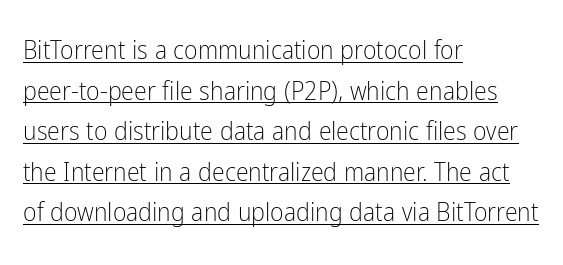
The image shows 26 px text type, upright; set left-aligned, normal line spacing (1.56x), normal letter spacing, underlined.
